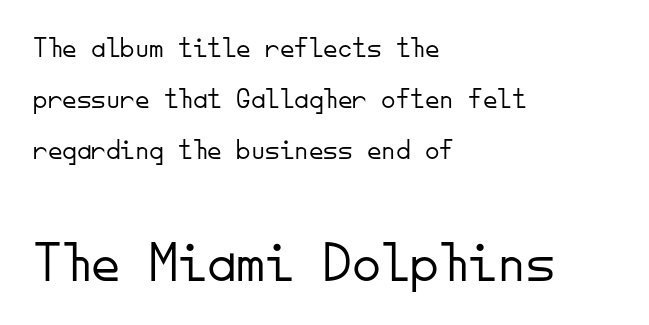
Glance below the letters and you will spot only blank space. Scale increases going downward across the two blocks. Is this a sans? Yes — the strokes have no serifs. No extra tracking has been applied to these lines.
